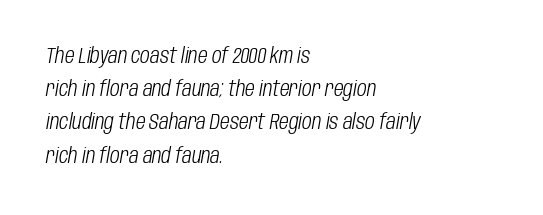
{"italic": "yes", "lean": "right", "slant_degrees": 10, "bold": "no", "underline": "no", "align": "left", "line_spacing": "normal", "line_spacing_ratio": 1.58, "letter_spacing": "normal", "letter_spacing_em": 0.0, "glyph_px": 21}
